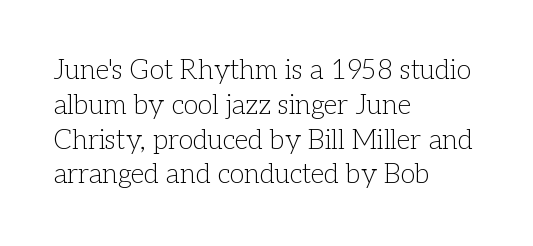
Q: Is the text bold? A: No.
Q: Is the text italic (slanted)? A: No, it is upright.
Q: Is the text underlined? A: No.
Q: How is the paragraph aligned? A: Left-aligned.
Q: Is the spacing between letters normal or unusually wide? A: Normal.
Q: Is the spacing between lines tight, normal or loose? A: Normal.
